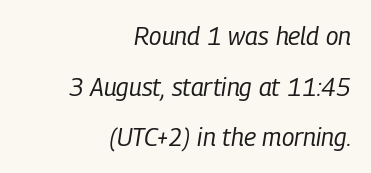
Notice how the stems are inclined rather than vertical — that's the hallmark of italics. The gaps between neighbouring characters are ordinary and unremarkable. The letters look calm and open, with moderate or lighter stems. Leading: increased. Check the space under the baseline: it is left empty.
